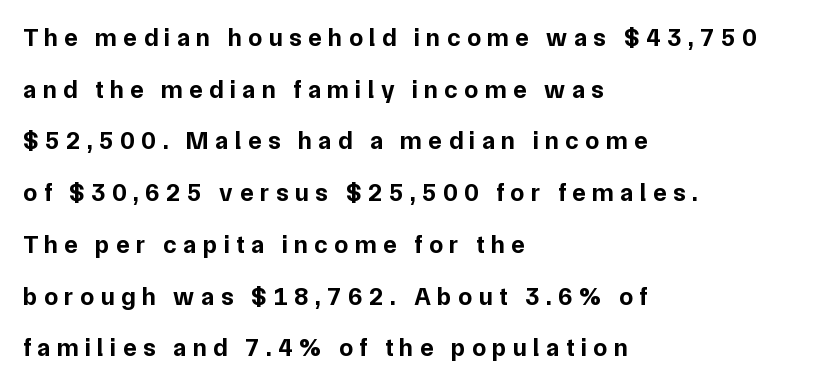
You can tell it's not italic because the verticals are truly vertical. What's the leading like? Stretched, with rows far apart. A classic flush-left, rag-right setting is used for this passage. Observe the wide spacing: letters keep a clear distance from each other. These words are printed bold, with thick strokes throughout. The strip under each line holds only bare page.
